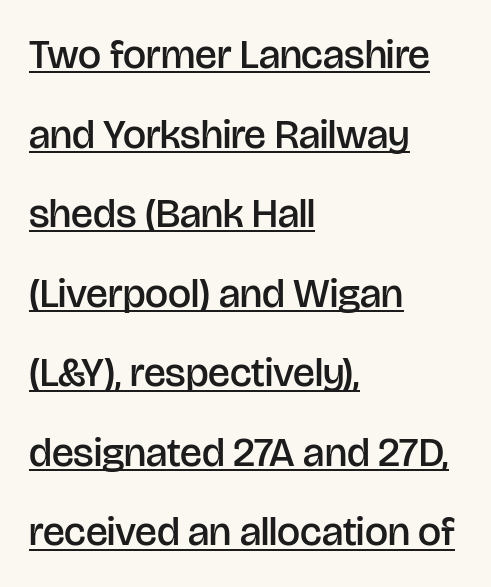
Students, note that the glyphs here touch the page at normal intervals. Airy leading. Looks like someone drew a line under every word here. Do the characters align in a grid? No, the font is proportional.
